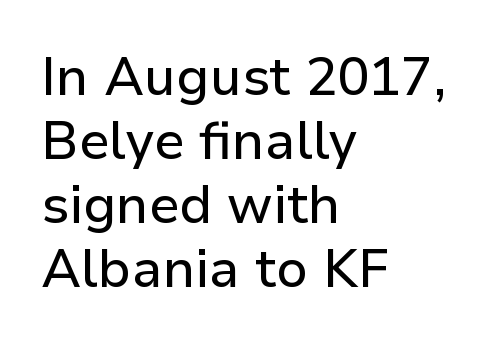
{"serif": "no", "italic": "no", "width": "normal", "stroke_contrast": "low", "x_height": "medium", "monospaced": "no", "underline": "no", "align": "left", "line_spacing_ratio": 1.21, "letter_spacing": "normal", "letter_spacing_em": 0.0, "glyph_px": 53}
